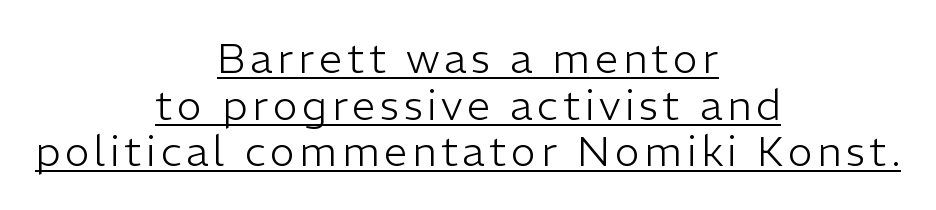
The setting favours the middle, as headings and verse often do. Nope, not italic — everything's standing straight. No letter is thick-stroked: the sample isn't bold. In terms of leading, this rendering errs on the cramped side.
